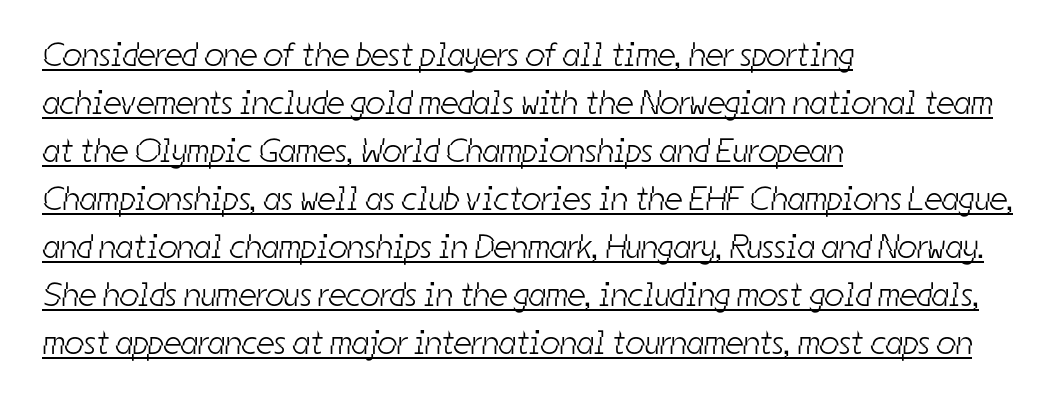
Summary of weight: not heavy and not bold. Inter-character spacing is left at the font's built-in metrics. The glyphs are accompanied by a horizontal stroke just below them. Quick note: interline space is typical.
